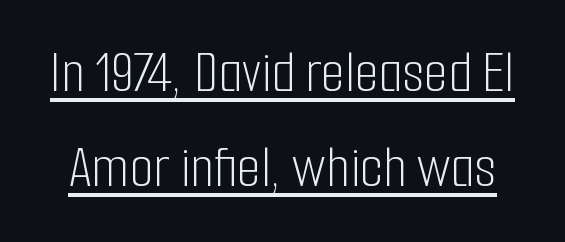
The image shows 61 px light, condensed sans-serif type, upright; set normal line spacing (1.56x), normal letter spacing, underlined; low stroke contrast and a medium x-height.
